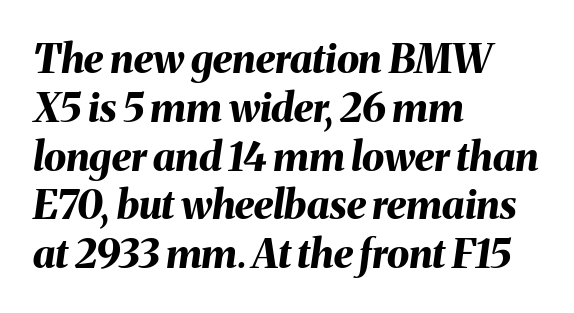
{"italic": "yes", "lean": "right", "slant_degrees": 8, "bold": "yes", "weight": "bold", "width": "normal", "stroke_contrast": "medium", "x_height": "medium", "monospaced": "no", "underline": "no", "align": "left", "line_spacing_ratio": 1.22, "letter_spacing": "normal", "letter_spacing_em": 0.0, "glyph_px": 40}
